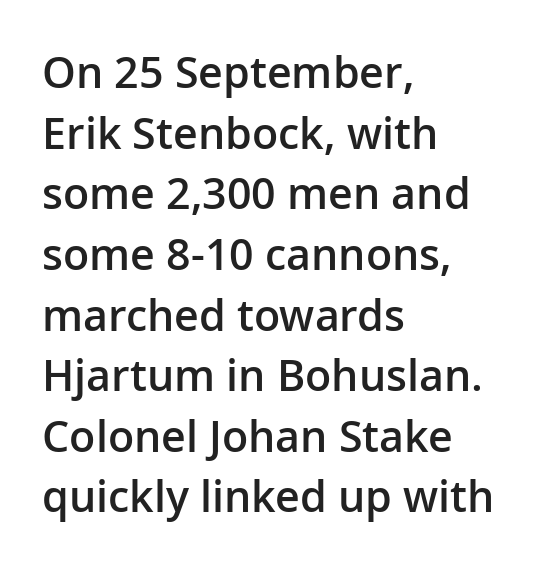
The image shows 43 px semibold sans-serif type, upright; set left-aligned, normal line spacing (1.41x), normal letter spacing, not underlined; low stroke contrast and a medium x-height.
